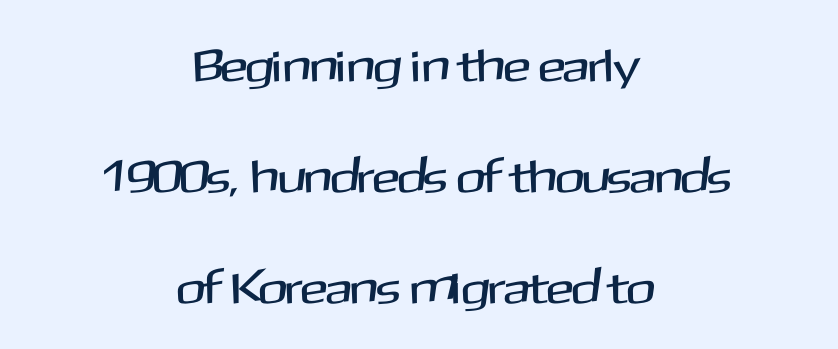
{"serif": "no", "italic": "no", "width": "normal", "stroke_contrast": "medium", "x_height": "medium", "monospaced": "no", "underline": "no", "align": "center", "line_spacing": "loose", "line_spacing_ratio": 2.41, "letter_spacing": "normal", "letter_spacing_em": 0.0, "glyph_px": 46}
